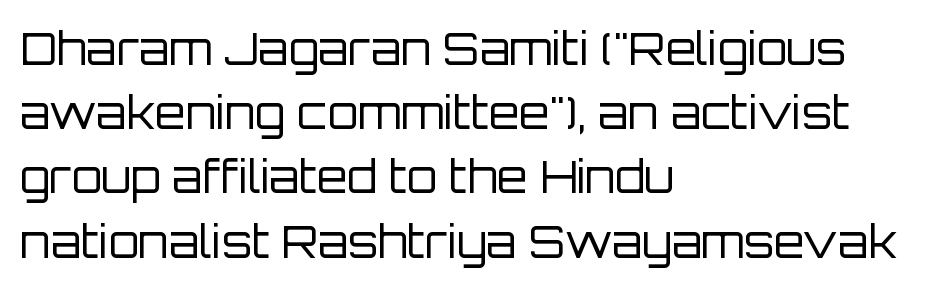
Words appear dense and cohesive because spacing is normal. Spacing verdict: proportional, widths tailored to each character. Any mark beneath the type? The region is blank. The characters are drawn with everyday or finer stroke widths.
